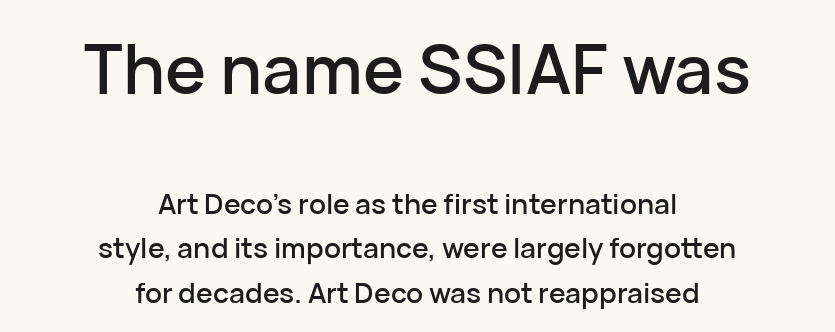
The image shows 69 px sans-serif type, upright; set centered, normal line spacing (1.58x), normal letter spacing, not underlined; the first (top) block is 2.46x larger; low stroke contrast and a medium x-height.
